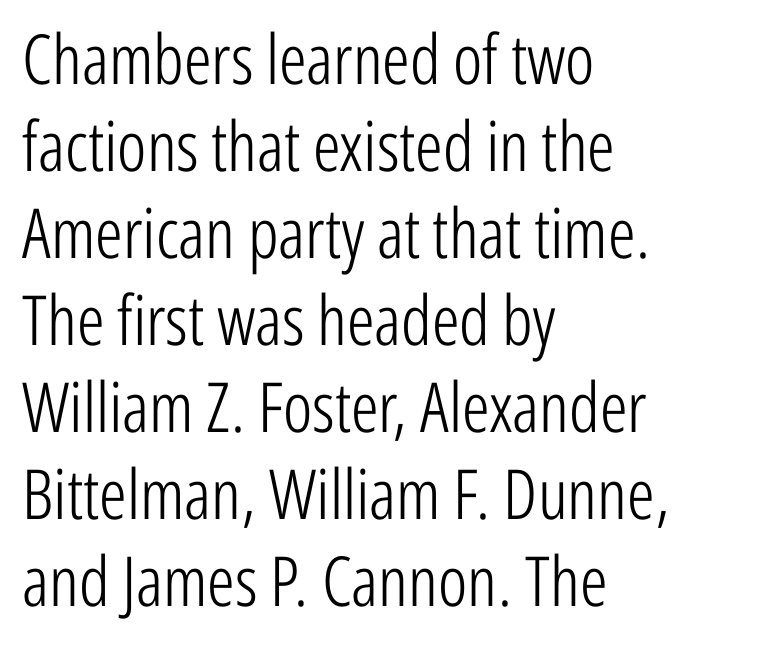
The image shows 69 px light, condensed sans-serif type, upright; set left-aligned, normal line spacing (1.26x), normal letter spacing, not underlined; low stroke contrast and a medium x-height.
